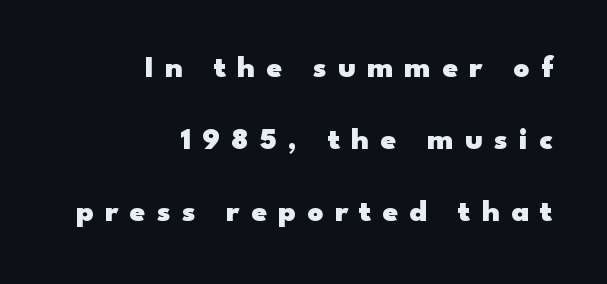
The image shows 31 px heavy, wide sans-serif type, upright; set right-aligned, loose line spacing (2.33x), unusually wide letter spacing (+0.36 em), not underlined; low stroke contrast and a small x-height.
